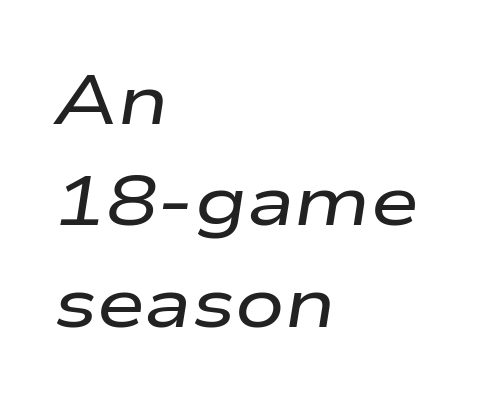
{"italic": "yes", "lean": "right", "slant_degrees": 9, "width": "wide", "stroke_contrast": "low", "x_height": "medium", "monospaced": "no", "underline": "no", "align": "left", "line_spacing": "normal", "line_spacing_ratio": 1.47, "letter_spacing": "normal", "letter_spacing_em": 0.0, "glyph_px": 69}
